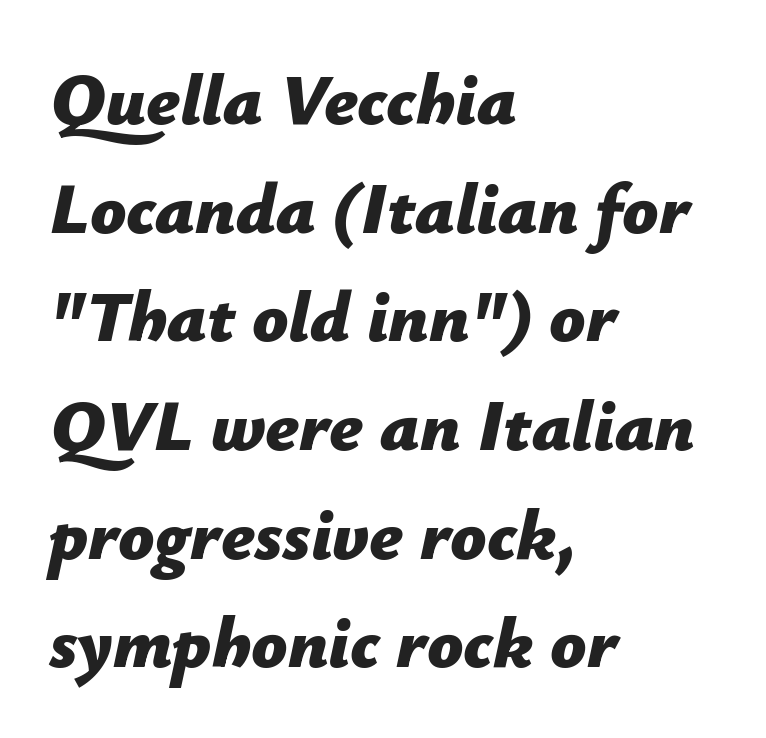
Q: Is the text bold? A: Yes.
Q: Is the text italic (slanted)? A: Yes, it leans right by about 12 degrees.
Q: Is the text underlined? A: No.
Q: How is the paragraph aligned? A: Left-aligned.
Q: Is the spacing between letters normal or unusually wide? A: Normal.
Q: Is the spacing between lines tight, normal or loose? A: Normal.
Q: Width (condensed, normal, or wide)? A: Normal.
Q: Stroke contrast? A: Low.
Q: x-height? A: Medium.
Q: Monospaced? A: No.
